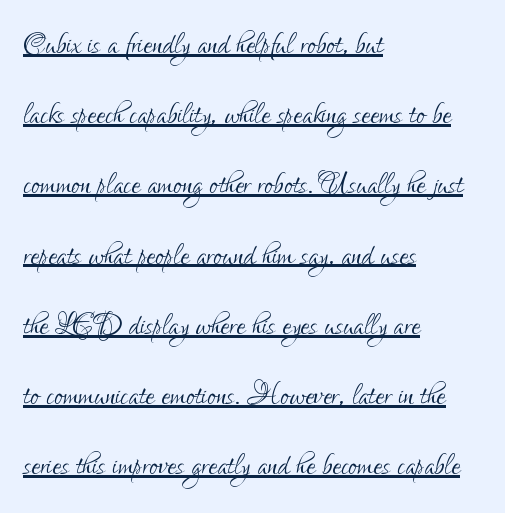
The image shows 39 px light, condensed sans-serif type; set left-aligned, line spacing 1.8x, normal letter spacing, underlined; low stroke contrast and a small x-height.
